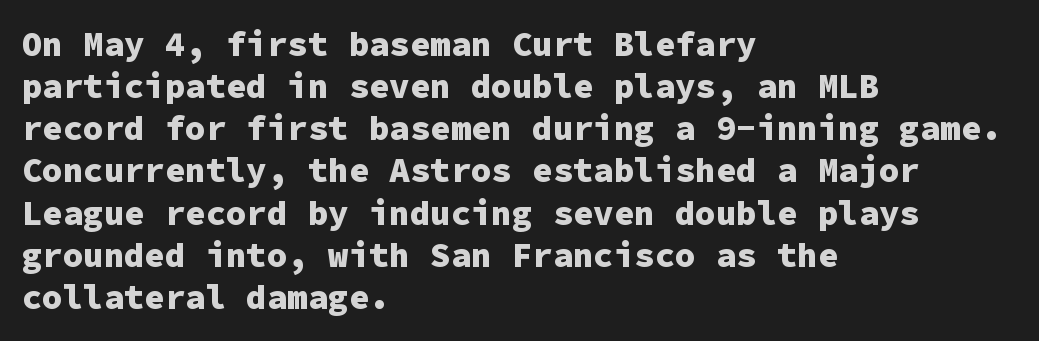
{"serif": "no", "italic": "no", "bold": "yes", "weight": "heavy", "width": "normal", "stroke_contrast": "low", "x_height": "medium", "monospaced": "yes", "underline": "no", "align": "left", "line_spacing_ratio": 1.24, "letter_spacing": "normal", "letter_spacing_em": 0.0, "glyph_px": 34}
